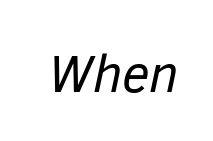
These lines are rendered in a variable-pitch font. The specimen reads as italic at a glance. Anything drawn beneath the words? Only blank space. The typeface has the unassuming heft of standard copy or less.
